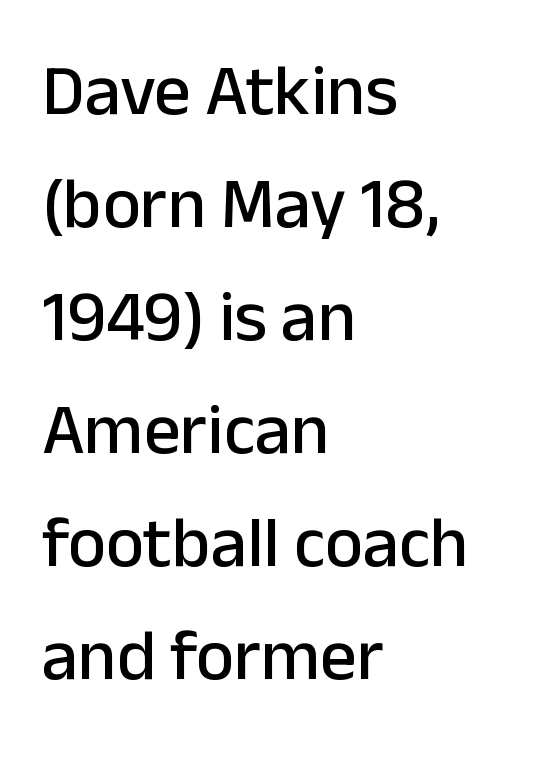
{"serif": "no", "italic": "no", "width": "normal", "stroke_contrast": "low", "x_height": "medium", "monospaced": "no", "underline": "no", "align": "left", "line_spacing": "normal", "line_spacing_ratio": 1.57, "letter_spacing": "normal", "letter_spacing_em": 0.0, "glyph_px": 72}
